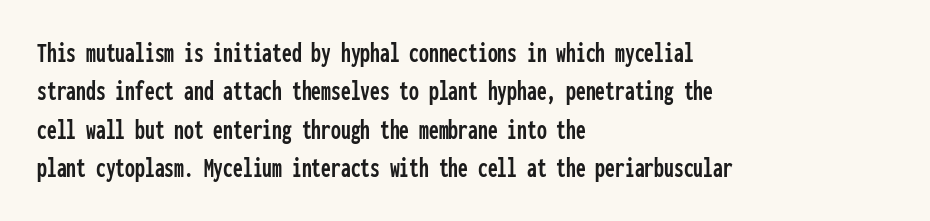
The image shows 28 px condensed sans-serif type, upright, monospaced; set left-aligned, normal line spacing (1.37x), normal letter spacing, not underlined; low stroke contrast and a medium x-height.
